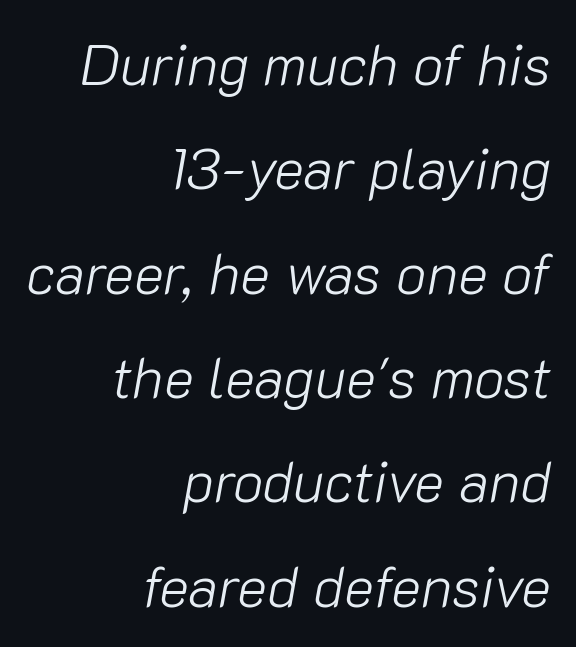
Short and long lines alike share a common ending point at right. Character widths vary here, with narrow letters taking less room than wide ones. The lettering tilts uniformly, giving the passage an italic look. No chunkiness to these letters — they're not bold. You could call the tracking neutral — neither tight nor loose. Clear beneath every line of the passage.
